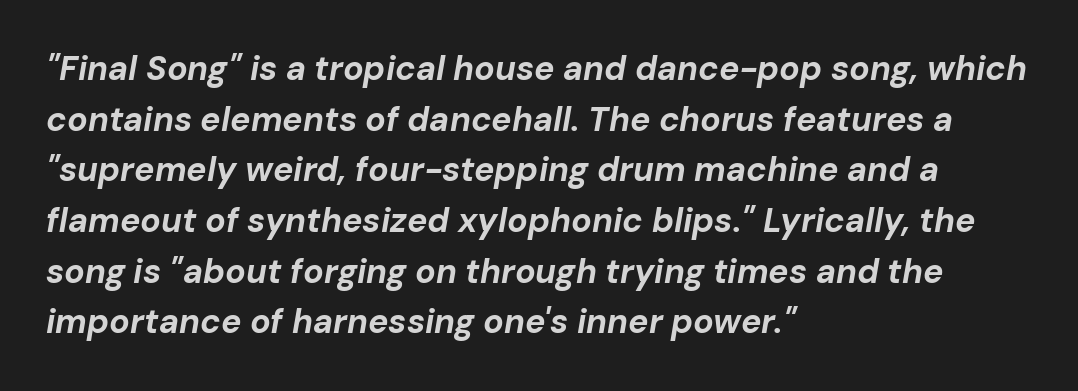
The image shows 34 px bold type, italic (leaning right); set left-aligned, normal line spacing (1.49x), normal letter spacing, not underlined; low stroke contrast and a medium x-height.
